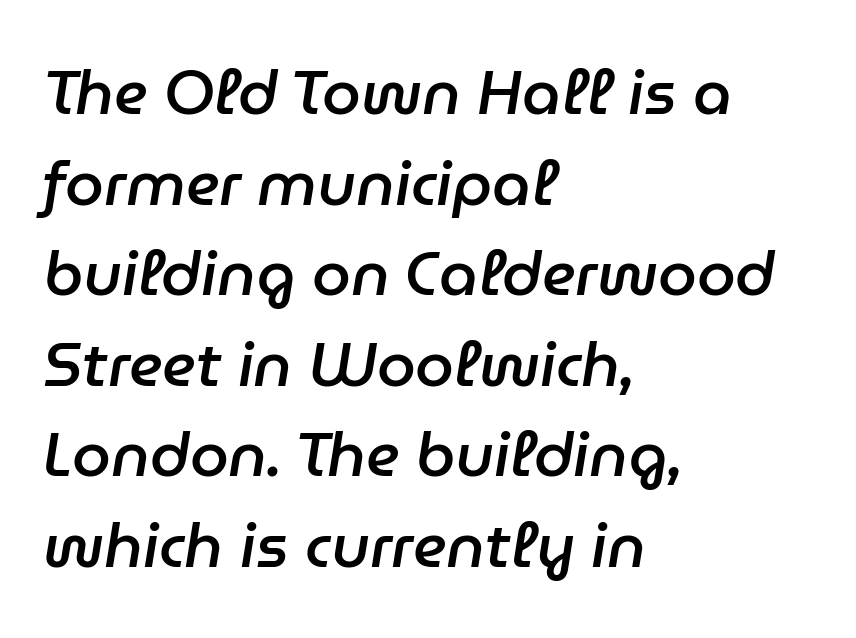
The image shows 62 px semibold type, italic (leaning right); set left-aligned, normal line spacing (1.46x), normal letter spacing, not underlined; low stroke contrast and a medium x-height.
